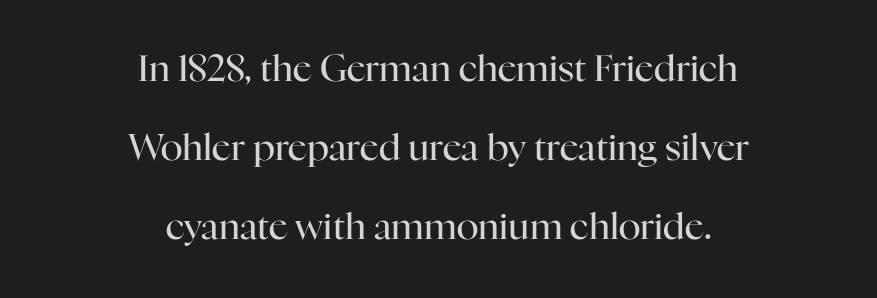
Q: Is the text bold? A: No.
Q: Is the text italic (slanted)? A: No, it is upright.
Q: Is the typeface a serif or a sans-serif typeface? A: Serif.
Q: Is the text underlined? A: No.
Q: How is the paragraph aligned? A: Centered.
Q: Is the spacing between letters normal or unusually wide? A: Normal.
Q: Is the spacing between lines tight, normal or loose? A: Loose.
Q: Width (condensed, normal, or wide)? A: Normal.
Q: Stroke contrast? A: High.
Q: x-height? A: Medium.
Q: Monospaced? A: No.
